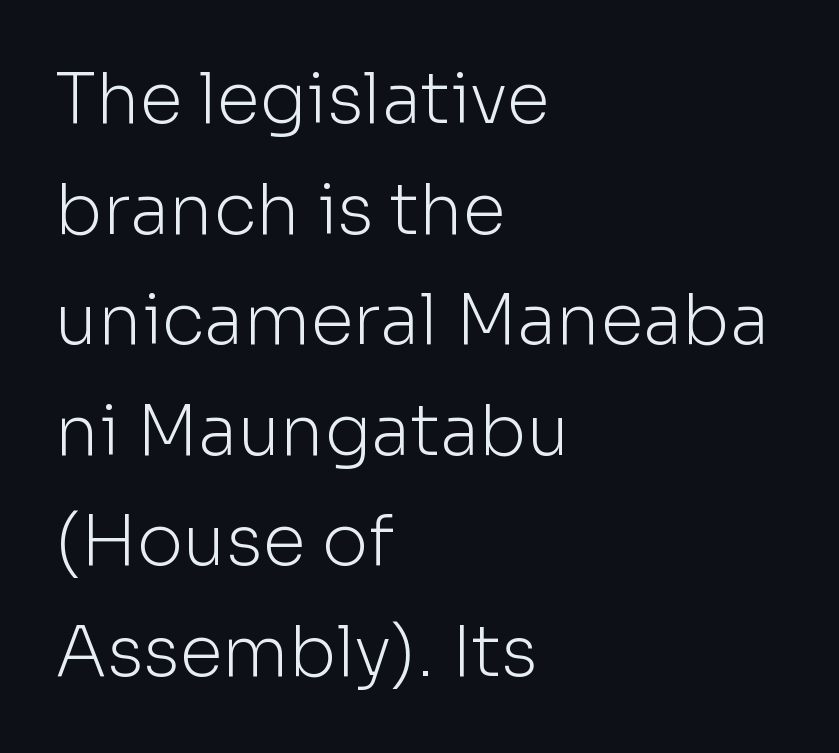
{"serif": "no", "italic": "no", "bold": "no", "weight": "light", "width": "normal", "stroke_contrast": "low", "x_height": "medium", "monospaced": "no", "underline": "no", "align": "left", "line_spacing": "normal", "line_spacing_ratio": 1.58, "letter_spacing": "normal", "letter_spacing_em": 0.0, "glyph_px": 70}
